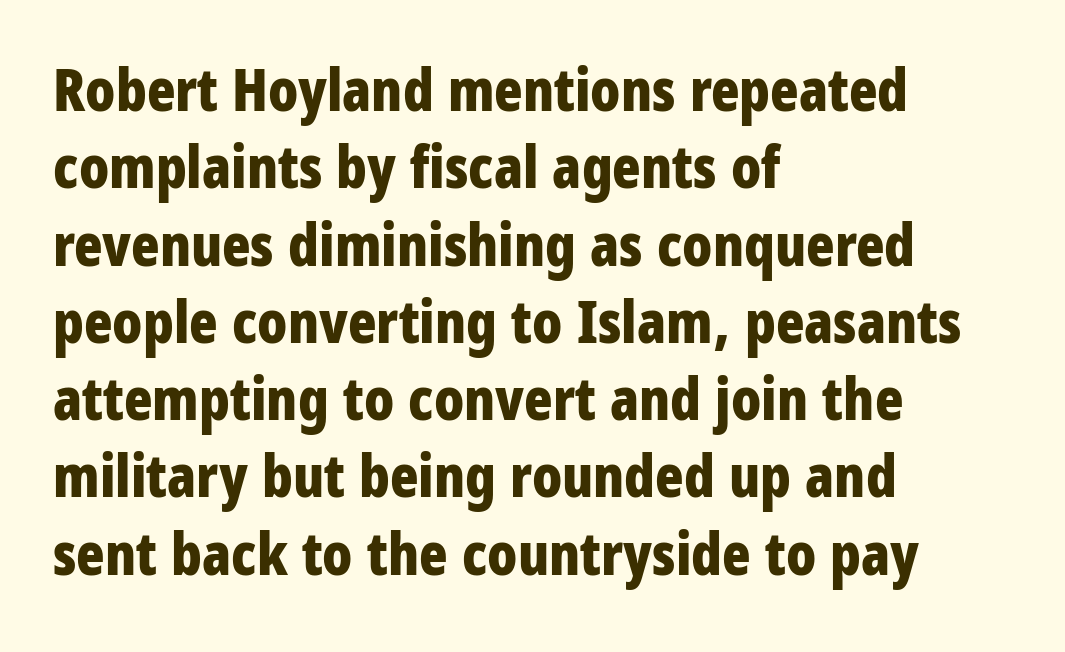
Q: Is the text bold? A: Yes.
Q: Is the text italic (slanted)? A: No, it is upright.
Q: Is the typeface a serif or a sans-serif typeface? A: Sans-serif.
Q: Is the text underlined? A: No.
Q: How is the paragraph aligned? A: Left-aligned.
Q: Is the spacing between letters normal or unusually wide? A: Normal.
Q: Is the spacing between lines tight, normal or loose? A: Normal.
Q: Width (condensed, normal, or wide)? A: Condensed.
Q: Stroke contrast? A: Low.
Q: x-height? A: Large.
Q: Monospaced? A: No.
